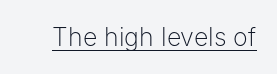
Q: Is the text bold? A: No.
Q: Is the text italic (slanted)? A: No, it is upright.
Q: Is the text underlined? A: Yes.
Q: Is the spacing between letters normal or unusually wide? A: Normal.
